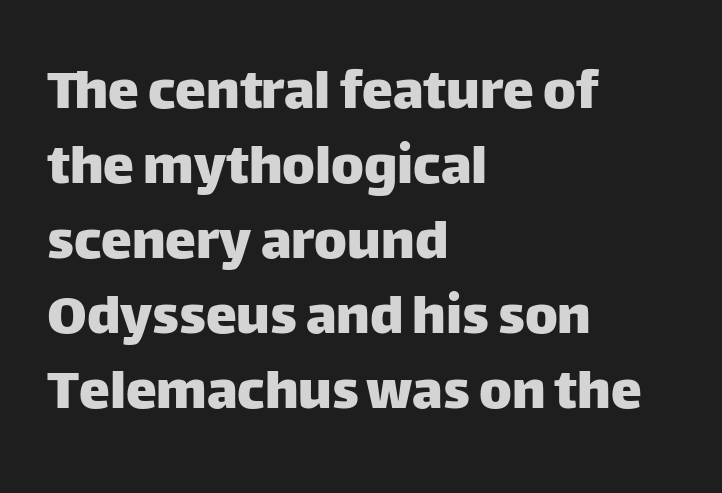
{"serif": "no", "italic": "no", "width": "normal", "stroke_contrast": "low", "x_height": "large", "monospaced": "no", "underline": "no", "align": "left", "line_spacing_ratio": 1.21, "letter_spacing": "normal", "letter_spacing_em": 0.0, "glyph_px": 62}
